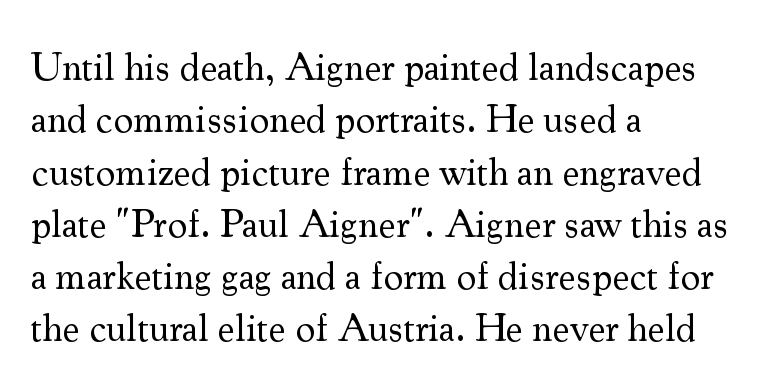
Q: Is the text bold? A: No.
Q: Is the text italic (slanted)? A: No, it is upright.
Q: Is the typeface a serif or a sans-serif typeface? A: Serif.
Q: Is the text underlined? A: No.
Q: How is the paragraph aligned? A: Left-aligned.
Q: Is the spacing between letters normal or unusually wide? A: Normal.
Q: Is the spacing between lines tight, normal or loose? A: Normal.
Q: Width (condensed, normal, or wide)? A: Normal.
Q: Stroke contrast? A: Medium.
Q: x-height? A: Small.
Q: Monospaced? A: No.
